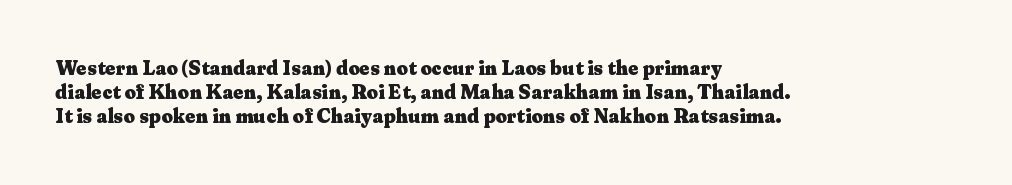
Descenders hang freely into open space. The paragraph has a hard left edge and a soft right edge. It's the straight-up-and-down kind of type. Observe the ordinary spacing: letters are neighbours, not strangers. Weight check: bold — yes, fully.
